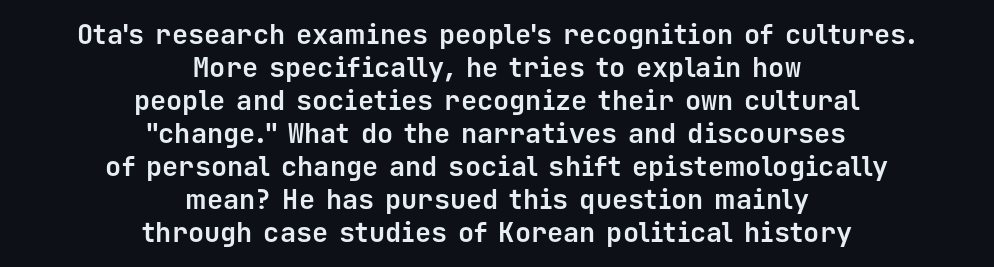
Q: Is the text bold? A: Yes.
Q: Is the text italic (slanted)? A: No, it is upright.
Q: Is the text underlined? A: No.
Q: How is the paragraph aligned? A: Centered.
Q: Is the spacing between letters normal or unusually wide? A: Normal.
